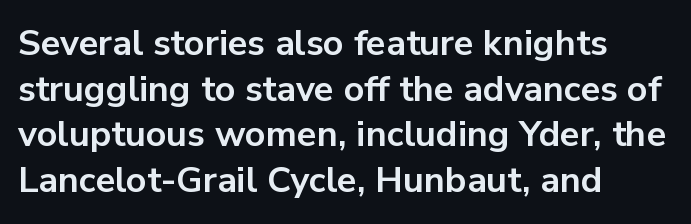
Q: Is the text bold? A: Yes.
Q: Is the text italic (slanted)? A: No, it is upright.
Q: Is the typeface a serif or a sans-serif typeface? A: Sans-serif.
Q: Is the text underlined? A: No.
Q: How is the paragraph aligned? A: Left-aligned.
Q: Is the spacing between letters normal or unusually wide? A: Normal.
Q: Is the spacing between lines tight, normal or loose? A: Normal.
Q: Width (condensed, normal, or wide)? A: Normal.
Q: Stroke contrast? A: Low.
Q: x-height? A: Medium.
Q: Monospaced? A: No.
